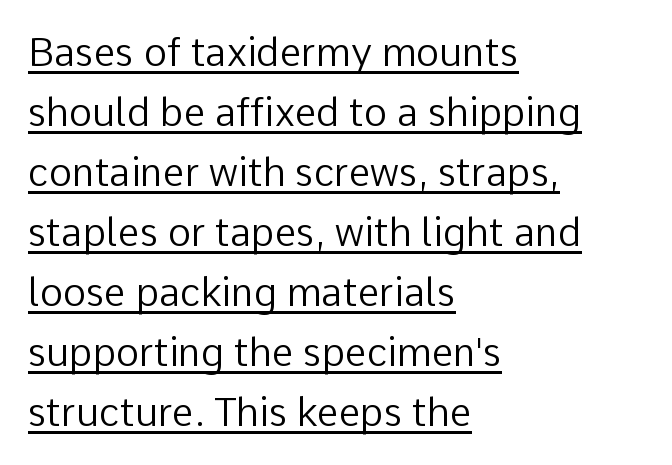
Q: Is the text bold? A: No.
Q: Is the text italic (slanted)? A: No, it is upright.
Q: Is the typeface a serif or a sans-serif typeface? A: Sans-serif.
Q: Is the text underlined? A: Yes.
Q: How is the paragraph aligned? A: Left-aligned.
Q: Is the spacing between letters normal or unusually wide? A: Normal.
Q: Is the spacing between lines tight, normal or loose? A: Normal.
Q: Width (condensed, normal, or wide)? A: Normal.
Q: Stroke contrast? A: Low.
Q: x-height? A: Medium.
Q: Monospaced? A: No.
